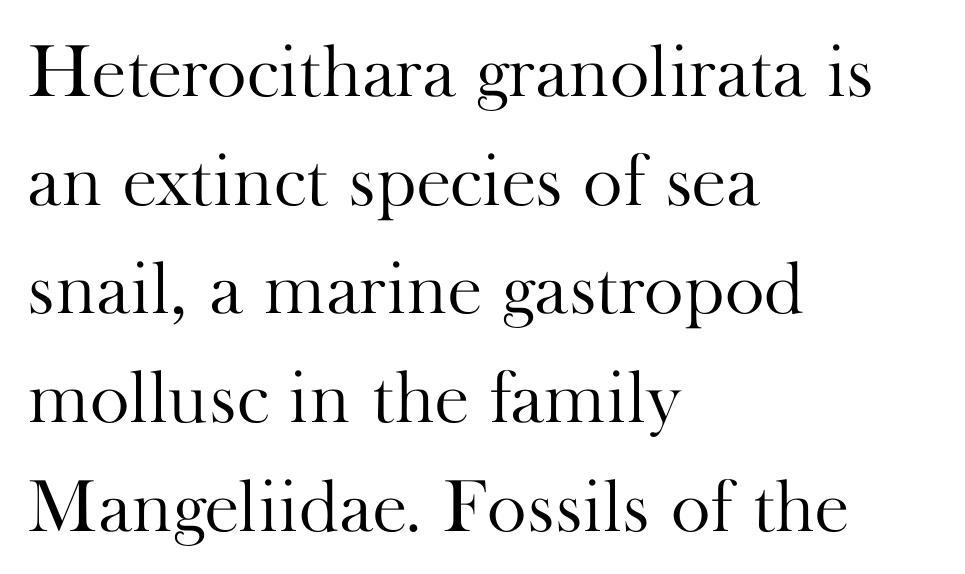
{"serif": "yes", "italic": "no", "bold": "no", "weight": "light", "width": "normal", "stroke_contrast": "high", "x_height": "small", "monospaced": "no", "underline": "no", "align": "left", "line_spacing": "normal", "line_spacing_ratio": 1.45, "letter_spacing": "normal", "letter_spacing_em": 0.0, "glyph_px": 75}
